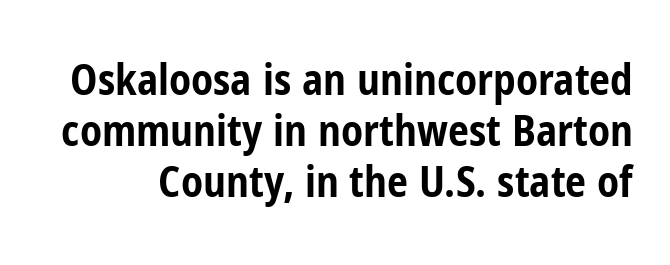
The image shows 42 px bold, condensed sans-serif type, upright; set line spacing 1.21x, normal letter spacing, not underlined; low stroke contrast and a medium x-height.
